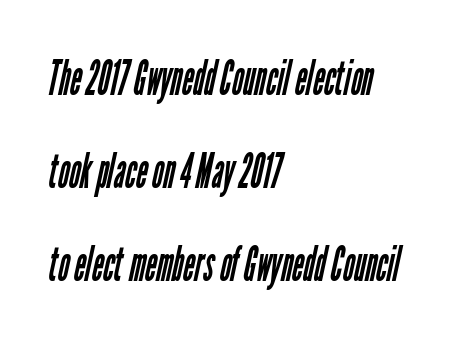
{"serif": "no", "bold": "no", "weight": "regular", "width": "condensed", "stroke_contrast": "low", "x_height": "medium", "monospaced": "no", "underline": "no", "align": "left", "line_spacing": "loose", "line_spacing_ratio": 1.9, "letter_spacing": "normal", "letter_spacing_em": 0.0, "glyph_px": 49}
